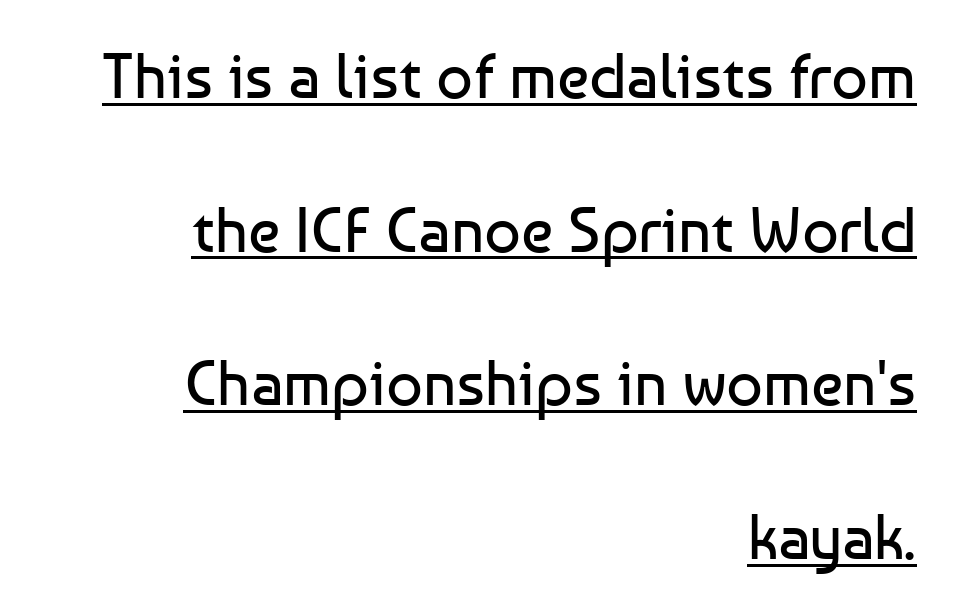
Q: Is the text bold? A: No.
Q: Is the text italic (slanted)? A: No, it is upright.
Q: Is the typeface a serif or a sans-serif typeface? A: Sans-serif.
Q: Is the text underlined? A: Yes.
Q: How is the paragraph aligned? A: Right-aligned.
Q: Is the spacing between letters normal or unusually wide? A: Normal.
Q: Is the spacing between lines tight, normal or loose? A: Loose.
Q: Width (condensed, normal, or wide)? A: Normal.
Q: Stroke contrast? A: Low.
Q: x-height? A: Medium.
Q: Monospaced? A: No.
